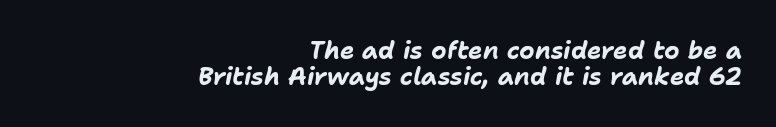
Q: Is the text bold? A: Yes.
Q: Is the text italic (slanted)? A: Yes, it leans right by about 11 degrees.
Q: Is the text underlined? A: No.
Q: How is the paragraph aligned? A: Right-aligned.
Q: Is the spacing between letters normal or unusually wide? A: Normal.
Q: Is the spacing between lines tight, normal or loose? A: Tight.
